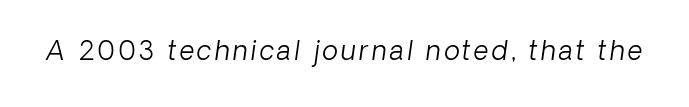
{"italic": "yes", "lean": "right", "slant_degrees": 8, "bold": "no", "underline": "no", "glyph_px": 26}
